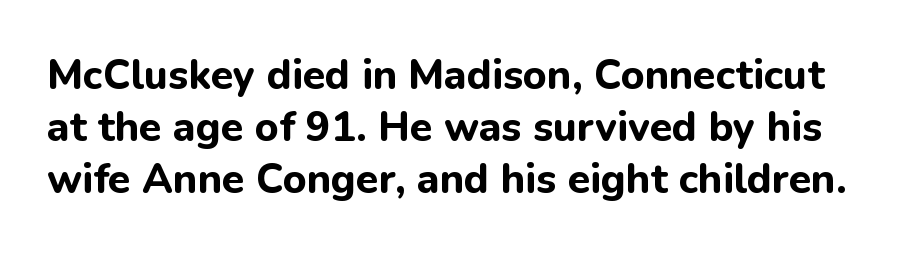
The image shows 41 px bold sans-serif type, upright; set normal line spacing (1.27x), normal letter spacing, not underlined; low stroke contrast and a medium x-height.
